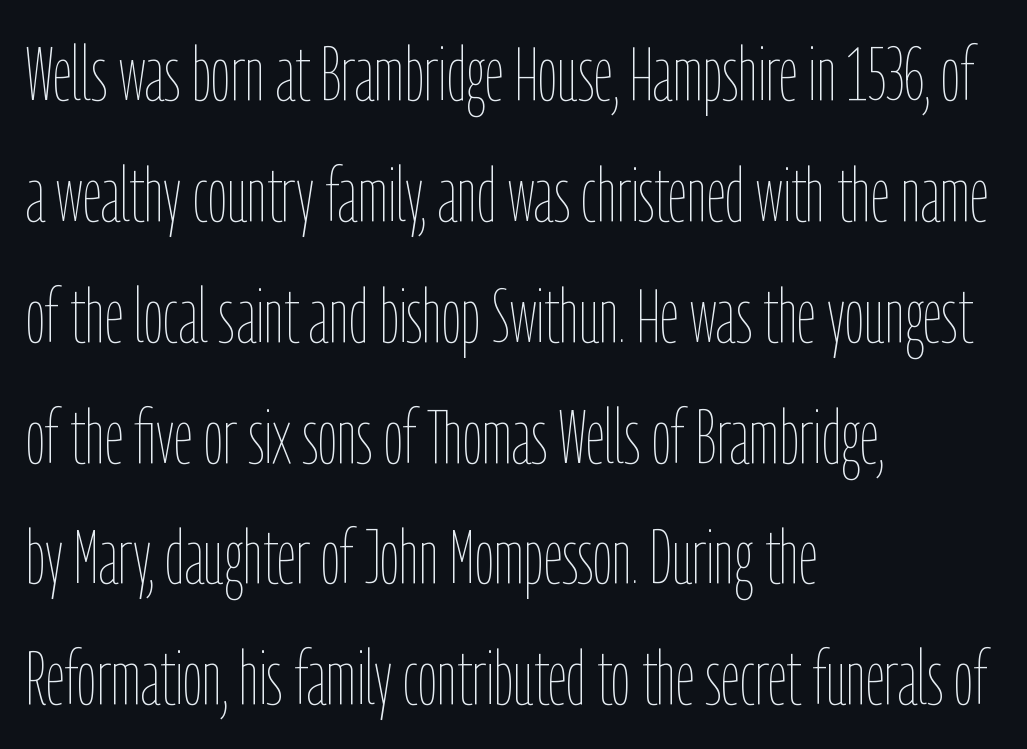
{"italic": "no", "bold": "no", "weight": "thin", "width": "condensed", "stroke_contrast": "low", "x_height": "medium", "monospaced": "no", "underline": "no", "align": "left", "line_spacing": "normal", "line_spacing_ratio": 1.59, "letter_spacing": "normal", "letter_spacing_em": 0.0, "glyph_px": 76}
